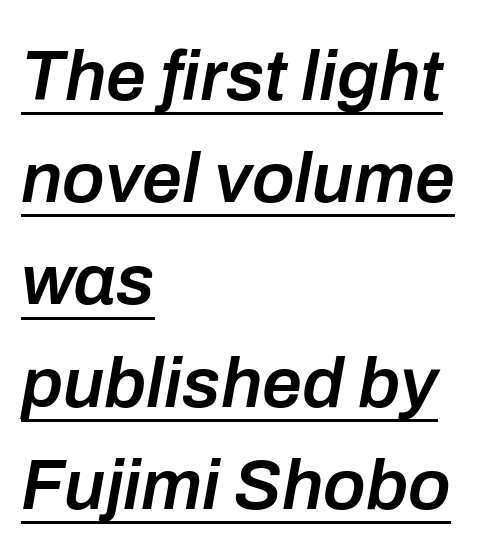
{"italic": "yes", "lean": "right", "slant_degrees": 10, "bold": "semi", "weight": "semibold", "width": "normal", "stroke_contrast": "low", "x_height": "medium", "monospaced": "no", "underline": "yes", "align": "left", "line_spacing": "normal", "line_spacing_ratio": 1.44, "letter_spacing": "normal", "letter_spacing_em": 0.0, "glyph_px": 71}
